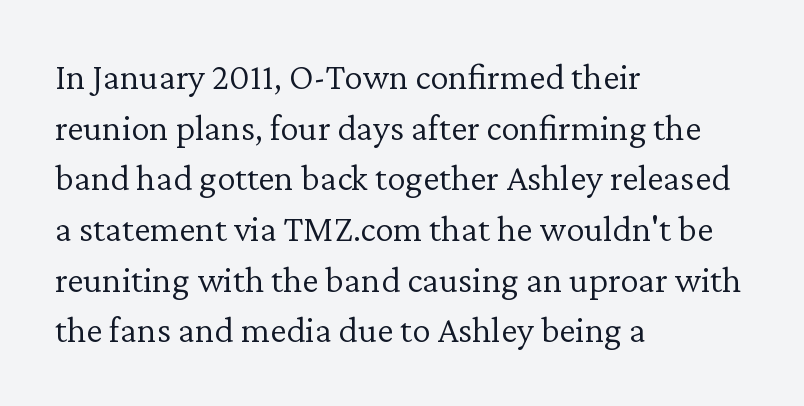
Ascenders rise straight up at ninety degrees. A clean baseline with only descenders dipping below it. The letterforms sit at book weight or below. Casual observation: everything's shoved over to the left.
